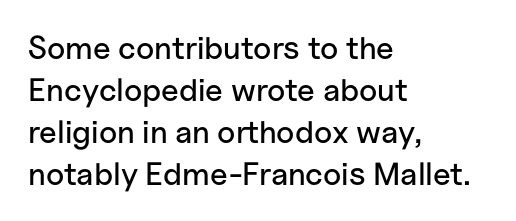
{"serif": "no", "italic": "no", "width": "normal", "stroke_contrast": "low", "x_height": "medium", "monospaced": "no", "underline": "no", "align": "left", "line_spacing": "normal", "line_spacing_ratio": 1.31, "letter_spacing": "normal", "letter_spacing_em": 0.0, "glyph_px": 32}
